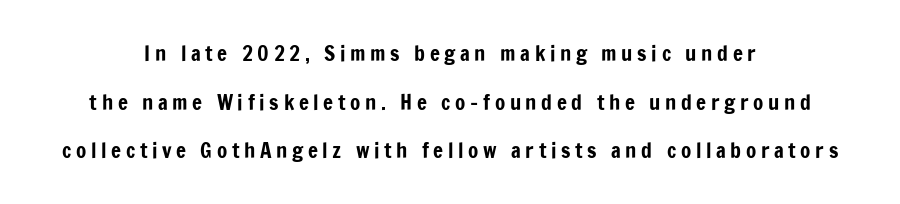
Q: Is the text italic (slanted)? A: No, it is upright.
Q: Is the text underlined? A: No.
Q: How is the paragraph aligned? A: Centered.
Q: Is the spacing between letters normal or unusually wide? A: Unusually wide.
Q: Is the spacing between lines tight, normal or loose? A: Loose.
